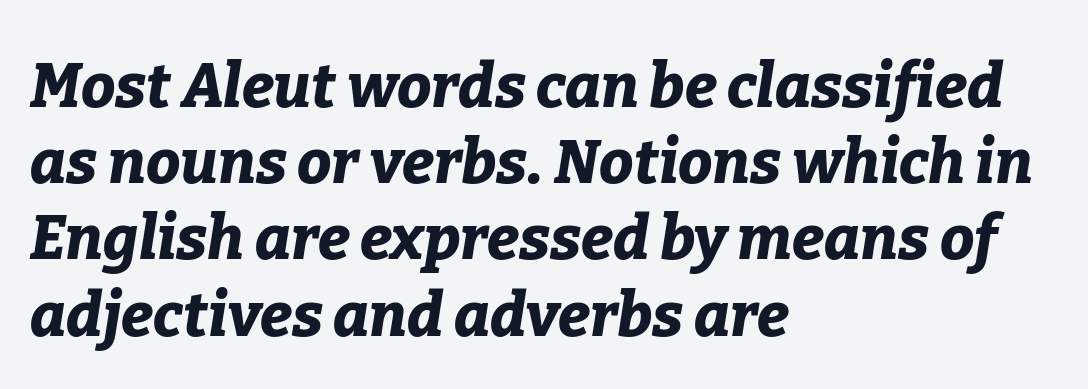
Glyph-to-glyph distance matches everyday printed text. Alignment: flush left. What's the leading like? Ordinary, nothing unusual. Note the varied advance widths — an 'i' is clearly narrower than an 'm'. Unmarked baselines from the first word to the last.
